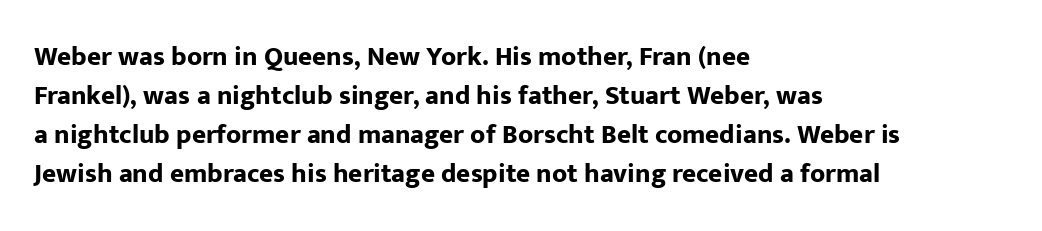
The image shows 27 px bold type, upright; set left-aligned, normal line spacing (1.44x), normal letter spacing, not underlined.
